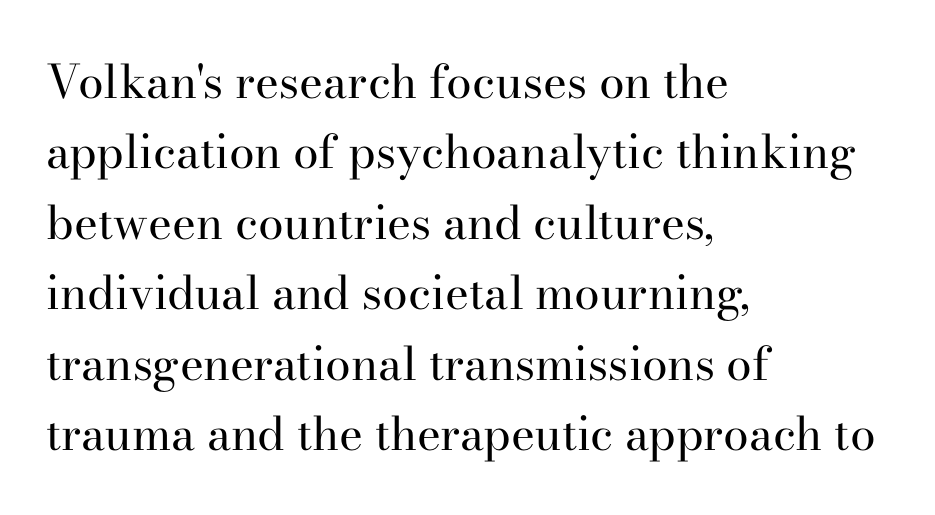
Q: Is the text bold? A: No.
Q: Is the text italic (slanted)? A: No, it is upright.
Q: Is the typeface a serif or a sans-serif typeface? A: Serif.
Q: Is the text underlined? A: No.
Q: How is the paragraph aligned? A: Left-aligned.
Q: Is the spacing between letters normal or unusually wide? A: Normal.
Q: Is the spacing between lines tight, normal or loose? A: Normal.
Q: Width (condensed, normal, or wide)? A: Normal.
Q: Stroke contrast? A: High.
Q: x-height? A: Small.
Q: Monospaced? A: No.
